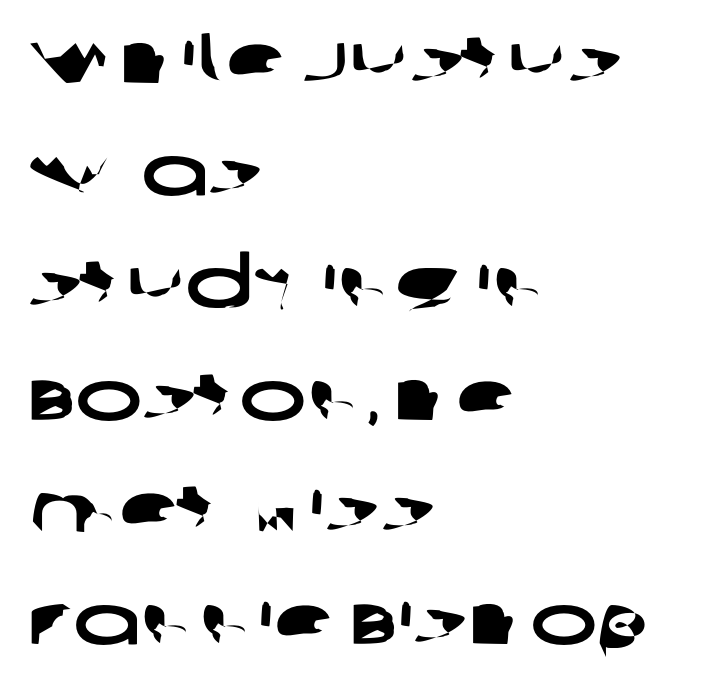
{"serif": "no", "width": "wide", "stroke_contrast": "low", "x_height": "large", "monospaced": "no", "underline": "no", "align": "left", "line_spacing": "normal", "line_spacing_ratio": 1.58, "letter_spacing": "normal", "letter_spacing_em": 0.0, "glyph_px": 71}
